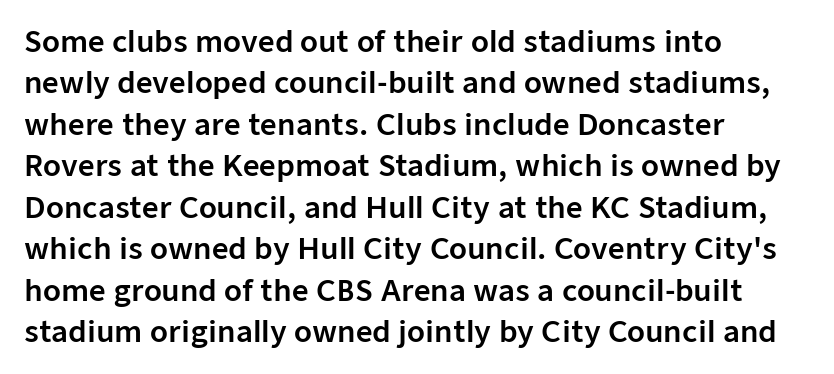
{"serif": "no", "italic": "no", "width": "normal", "stroke_contrast": "low", "x_height": "medium", "monospaced": "no", "underline": "no", "align": "left", "line_spacing": "normal", "line_spacing_ratio": 1.43, "letter_spacing": "normal", "letter_spacing_em": 0.0, "glyph_px": 29}
